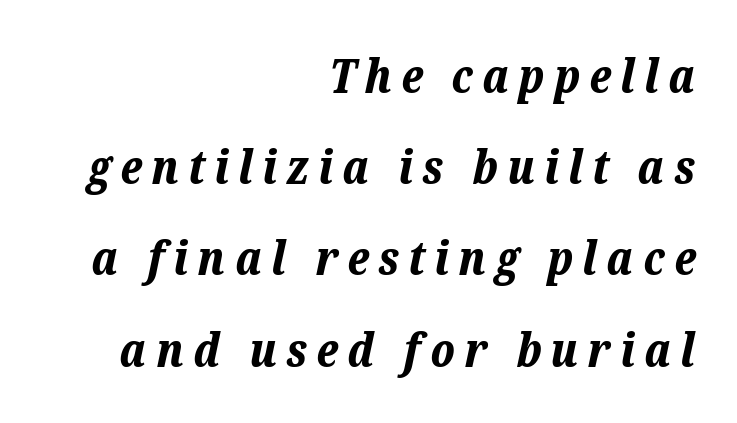
Q: Is the text bold? A: Yes.
Q: Is the text italic (slanted)? A: Yes, it leans right by about 12 degrees.
Q: Is the text underlined? A: No.
Q: How is the paragraph aligned? A: Right-aligned.
Q: Is the spacing between letters normal or unusually wide? A: Unusually wide.
Q: Is the spacing between lines tight, normal or loose? A: Loose.
Q: Width (condensed, normal, or wide)? A: Normal.
Q: Stroke contrast? A: Low.
Q: x-height? A: Medium.
Q: Monospaced? A: No.
